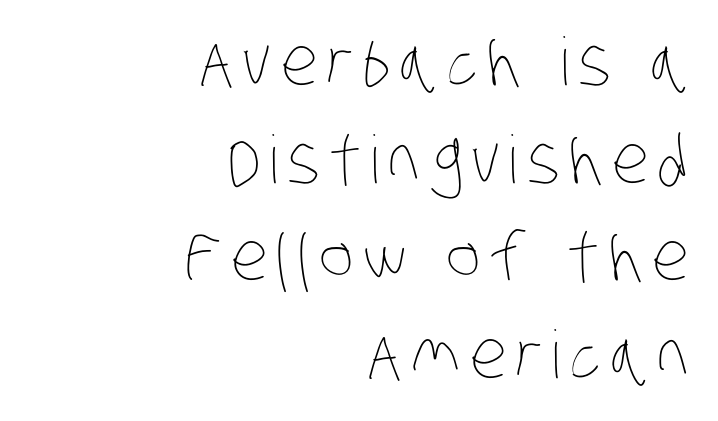
Q: Is the text bold? A: No.
Q: Is the text underlined? A: No.
Q: How is the paragraph aligned? A: Right-aligned.
Q: Is the spacing between lines tight, normal or loose? A: Normal.
Q: Width (condensed, normal, or wide)? A: Condensed.
Q: Stroke contrast? A: Low.
Q: x-height? A: Large.
Q: Monospaced? A: No.
